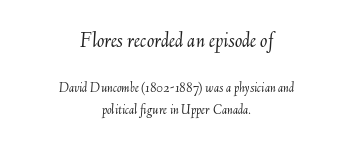
Compared with typical body copy, the letter spacing here is the same. Compared with a flush-left layout, this one balances lines on the center instead. Words float on clear page, feet unadorned. Letters have the restrained weight of plain body copy at most. The initial chunk of copy outweighs the following chunk in type size. A typesetter would mark this as italic.
